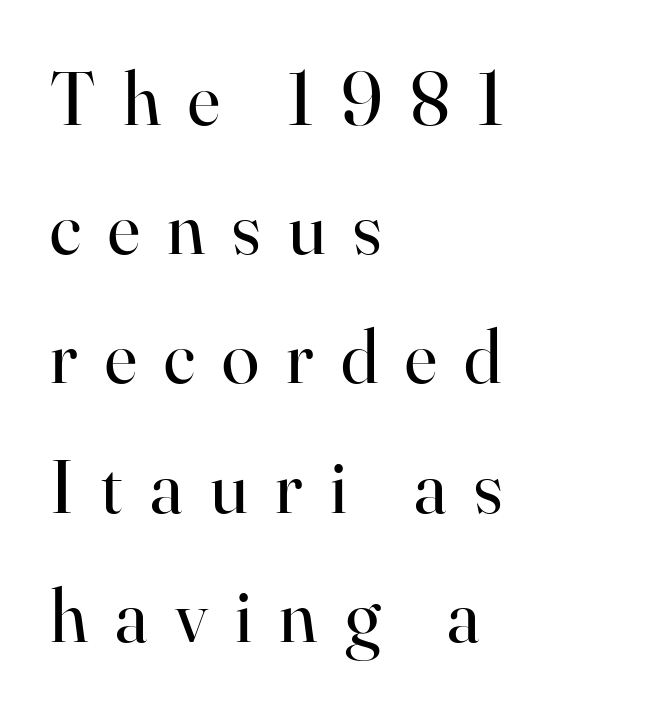
{"serif": "yes", "italic": "no", "bold": "no", "weight": "regular", "width": "normal", "stroke_contrast": "high", "x_height": "small", "monospaced": "no", "underline": "no", "align": "left", "line_spacing": "normal", "line_spacing_ratio": 1.7, "letter_spacing": "wide", "letter_spacing_em": 0.36, "glyph_px": 76}
